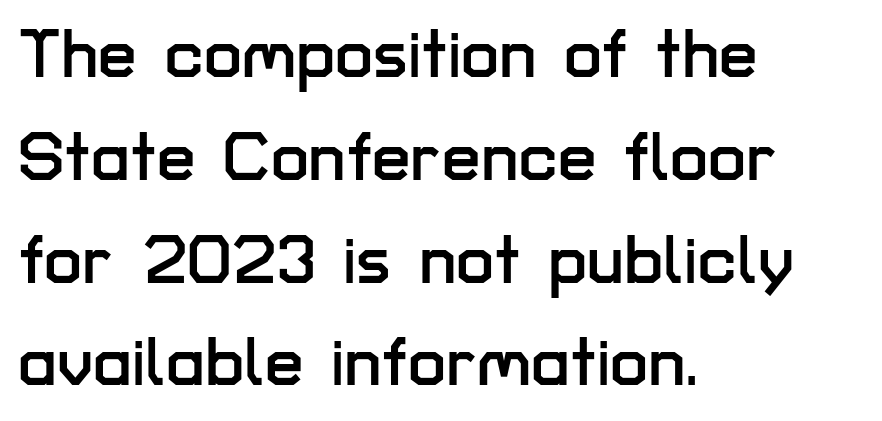
{"serif": "no", "italic": "no", "width": "normal", "stroke_contrast": "low", "x_height": "medium", "monospaced": "no", "underline": "no", "align": "left", "line_spacing": "normal", "line_spacing_ratio": 1.49, "letter_spacing": "normal", "letter_spacing_em": 0.0, "glyph_px": 69}
